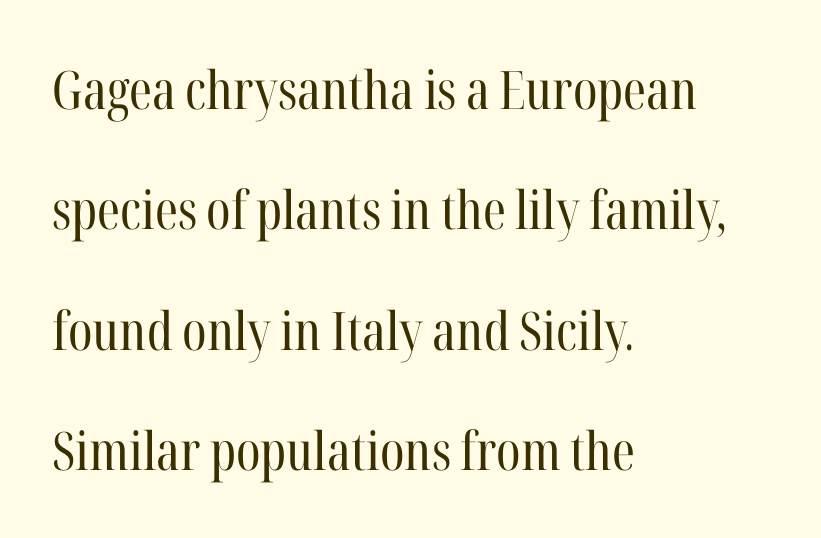
{"serif": "yes", "italic": "no", "bold": "no", "weight": "regular", "width": "condensed", "stroke_contrast": "high", "x_height": "medium", "monospaced": "no", "underline": "no", "align": "left", "line_spacing": "loose", "line_spacing_ratio": 2.27, "letter_spacing": "normal", "letter_spacing_em": 0.0, "glyph_px": 53}
